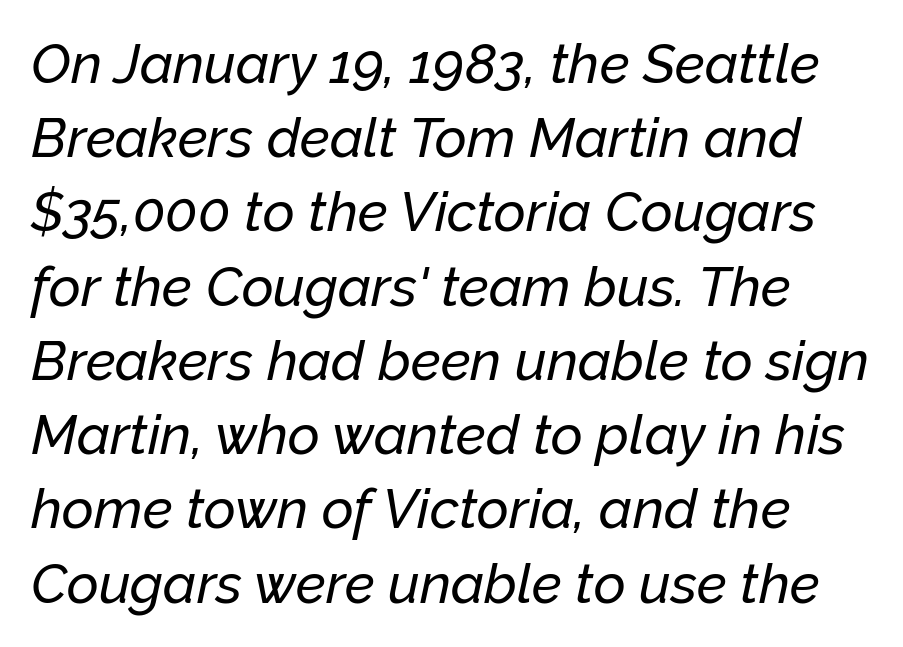
{"italic": "yes", "lean": "right", "slant_degrees": 12, "width": "normal", "stroke_contrast": "low", "x_height": "medium", "monospaced": "no", "underline": "no", "line_spacing": "normal", "line_spacing_ratio": 1.35, "letter_spacing": "normal", "letter_spacing_em": 0.0, "glyph_px": 55}
